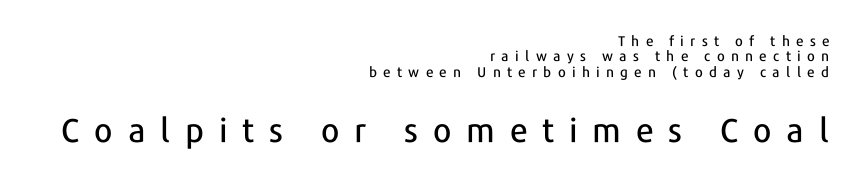
Q: Is the text italic (slanted)? A: No, it is upright.
Q: Is the typeface a serif or a sans-serif typeface? A: Sans-serif.
Q: Is the text underlined? A: No.
Q: How is the paragraph aligned? A: Right-aligned.
Q: Is the spacing between letters normal or unusually wide? A: Unusually wide.
Q: Is the spacing between lines tight, normal or loose? A: Tight.
Q: Which block of text is set in a larger size, the first (top) or the second (bottom)? A: The second (bottom) one.
Q: Width (condensed, normal, or wide)? A: Normal.
Q: Stroke contrast? A: Low.
Q: x-height? A: Medium.
Q: Monospaced? A: No.
